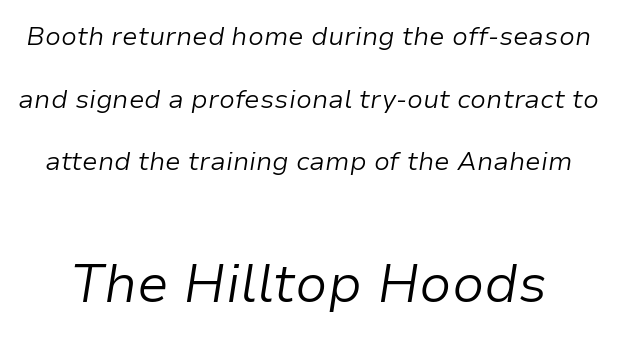
The image shows 53 px light type, italic (leaning right); set loose line spacing (2.41x), normal letter spacing, not underlined; the second (bottom) block is 2.04x larger; low stroke contrast and a medium x-height.
